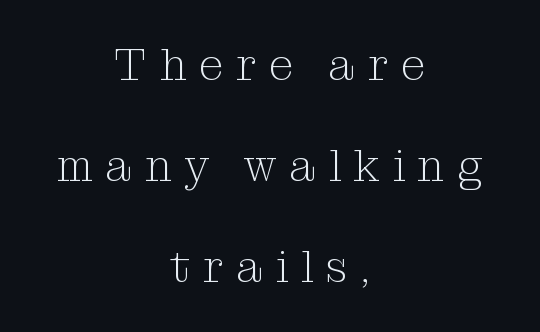
The image shows 45 px light serif type, upright; set centered, loose line spacing (2.25x), unusually wide letter spacing (+0.28 em), not underlined; medium stroke contrast and a medium x-height.
